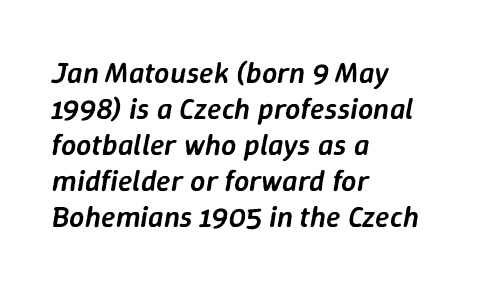
{"italic": "yes", "lean": "right", "slant_degrees": 9, "bold": "semi", "weight": "semibold", "width": "normal", "stroke_contrast": "low", "x_height": "medium", "monospaced": "no", "underline": "no", "align": "left", "line_spacing_ratio": 1.2, "letter_spacing": "normal", "letter_spacing_em": 0.0, "glyph_px": 30}
